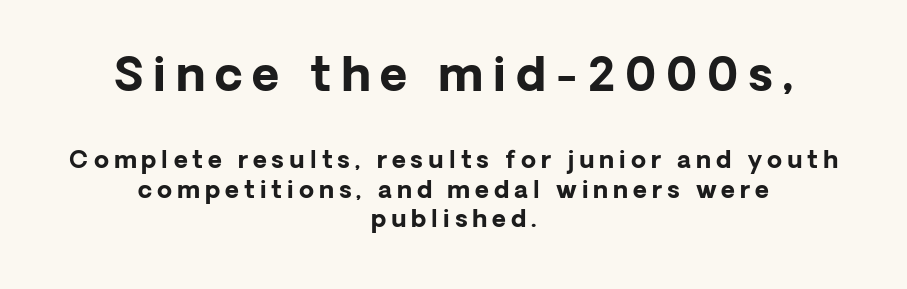
Character size in the leading block exceeds that of the trailing block. Vertical strokes here are truly vertical. Has an underline been added? It has not. The letters carry no serifs — their stems end cleanly without finishing strokes.
